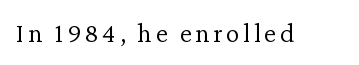
{"serif": "yes", "italic": "no", "bold": "no", "weight": "light", "width": "normal", "stroke_contrast": "low", "x_height": "medium", "monospaced": "no", "underline": "no", "glyph_px": 28}
